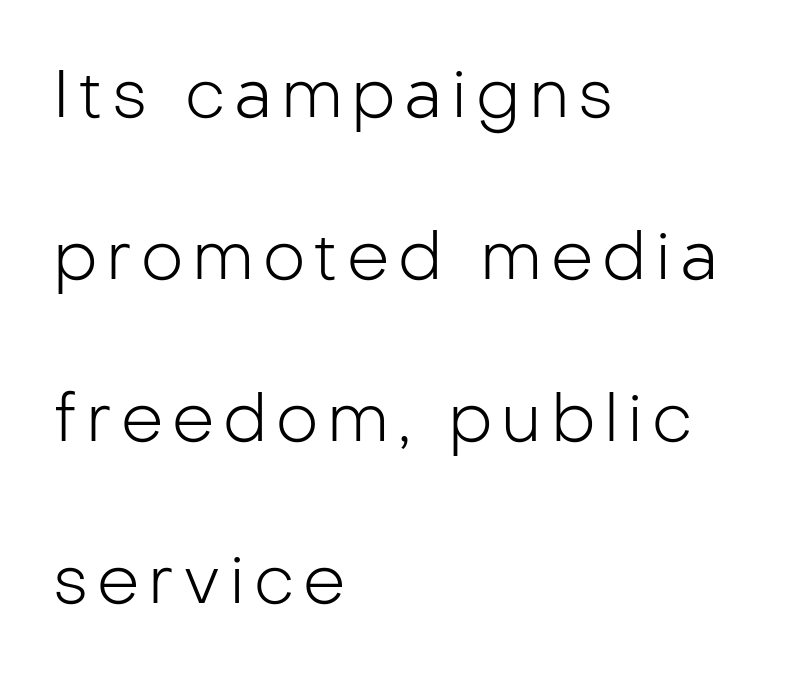
The image shows 67 px light sans-serif type, upright; set left-aligned, loose line spacing (2.42x), not underlined; low stroke contrast and a medium x-height.
